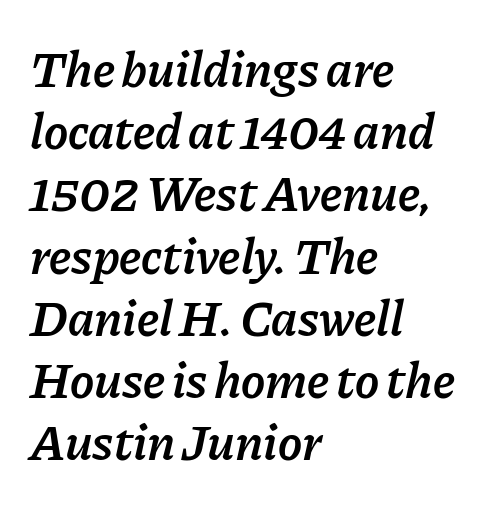
The image shows 51 px semibold type, italic (leaning right); set left-aligned, line spacing 1.22x, normal letter spacing, not underlined; low stroke contrast and a medium x-height.
